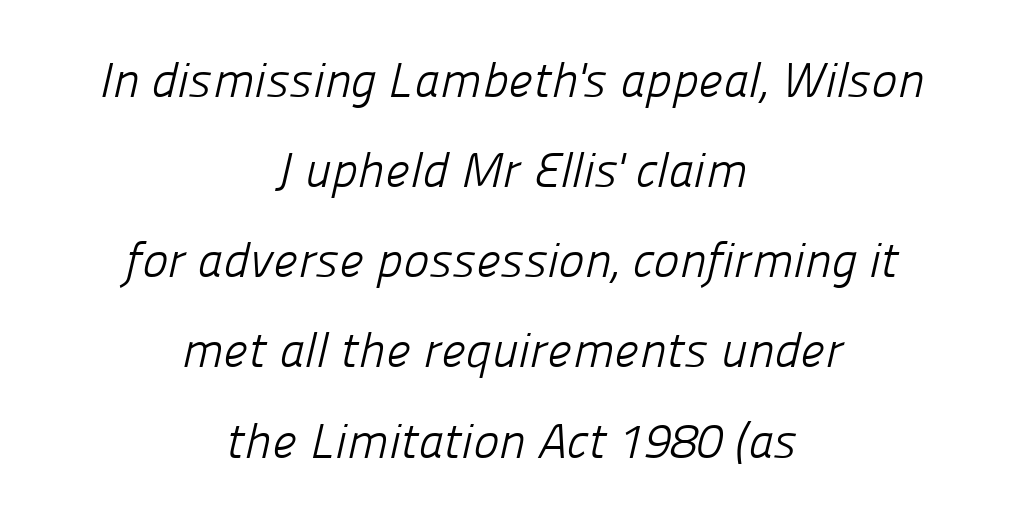
Q: Is the text bold? A: No.
Q: Is the typeface a serif or a sans-serif typeface? A: Sans-serif.
Q: Is the text underlined? A: No.
Q: How is the paragraph aligned? A: Centered.
Q: Is the spacing between letters normal or unusually wide? A: Normal.
Q: Width (condensed, normal, or wide)? A: Normal.
Q: Stroke contrast? A: Low.
Q: x-height? A: Medium.
Q: Monospaced? A: No.
